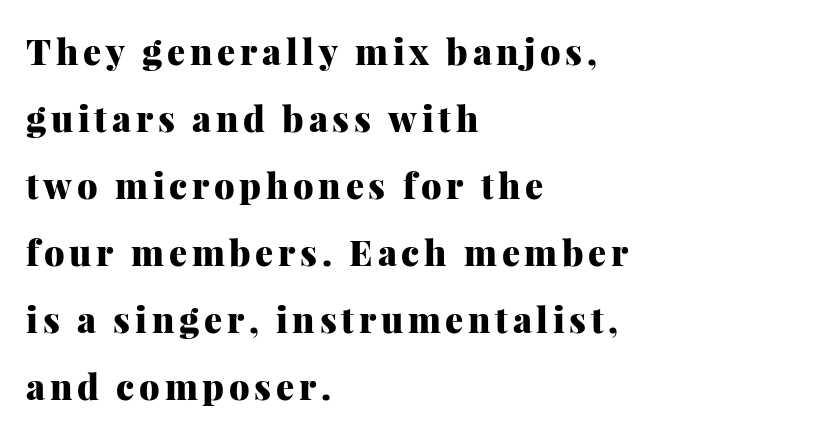
{"serif": "yes", "italic": "no", "bold": "yes", "weight": "heavy", "width": "normal", "stroke_contrast": "medium", "x_height": "medium", "monospaced": "no", "underline": "no", "align": "left", "line_spacing_ratio": 1.86, "glyph_px": 36}
